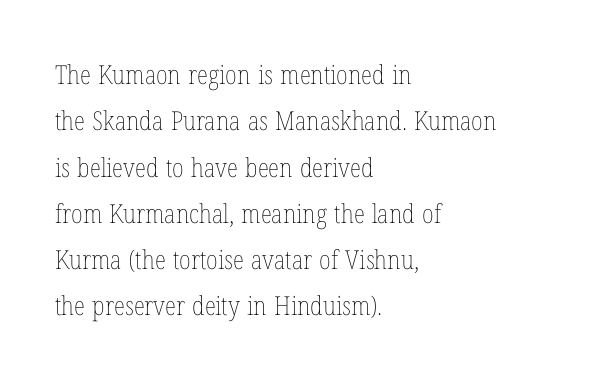
Q: Is the text bold? A: No.
Q: Is the text italic (slanted)? A: No, it is upright.
Q: Is the text underlined? A: No.
Q: How is the paragraph aligned? A: Left-aligned.
Q: Is the spacing between letters normal or unusually wide? A: Normal.
